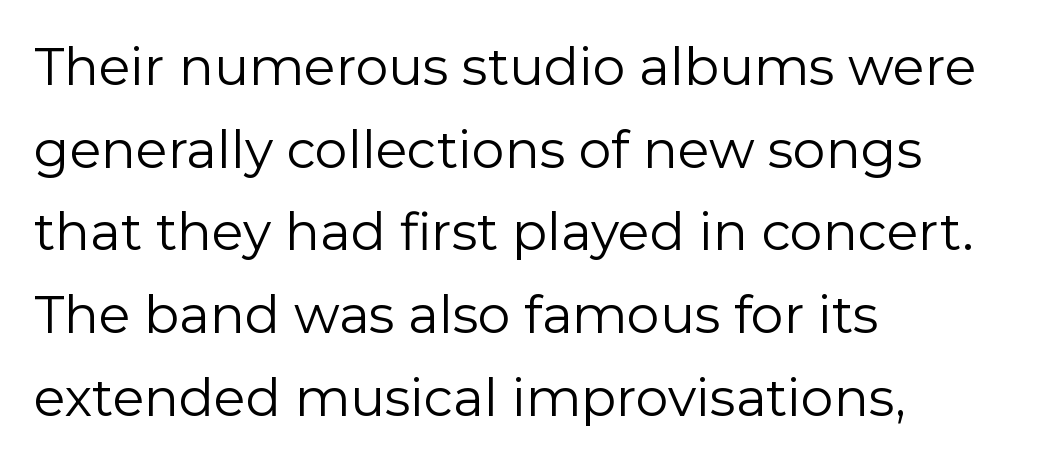
Q: Is the text bold? A: No.
Q: Is the text italic (slanted)? A: No, it is upright.
Q: Is the typeface a serif or a sans-serif typeface? A: Sans-serif.
Q: Is the text underlined? A: No.
Q: How is the paragraph aligned? A: Left-aligned.
Q: Is the spacing between letters normal or unusually wide? A: Normal.
Q: Is the spacing between lines tight, normal or loose? A: Normal.
Q: Width (condensed, normal, or wide)? A: Normal.
Q: Stroke contrast? A: Low.
Q: x-height? A: Medium.
Q: Monospaced? A: No.
